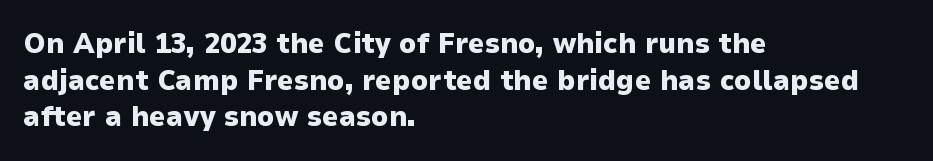
Q: Is the text bold? A: Yes.
Q: Is the text italic (slanted)? A: No, it is upright.
Q: Is the typeface a serif or a sans-serif typeface? A: Sans-serif.
Q: Is the text underlined? A: No.
Q: How is the paragraph aligned? A: Left-aligned.
Q: Is the spacing between letters normal or unusually wide? A: Normal.
Q: Is the spacing between lines tight, normal or loose? A: Normal.
Q: Width (condensed, normal, or wide)? A: Normal.
Q: Stroke contrast? A: Low.
Q: x-height? A: Medium.
Q: Monospaced? A: No.
